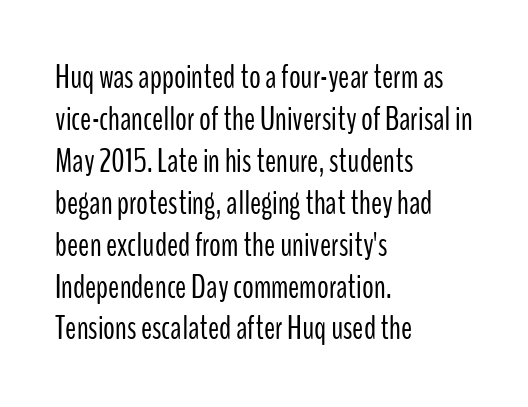
The image shows 33 px light, condensed sans-serif type, upright; set left-aligned, normal line spacing (1.27x), normal letter spacing, not underlined; low stroke contrast and a medium x-height.
